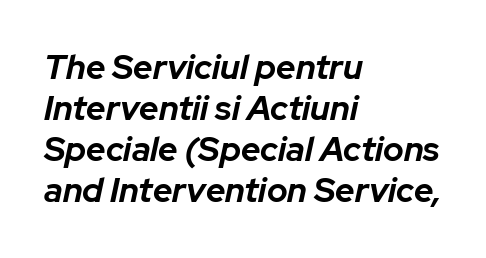
Q: Is the text bold? A: Yes.
Q: Is the text italic (slanted)? A: Yes, it leans right by about 12 degrees.
Q: Is the text underlined? A: No.
Q: How is the paragraph aligned? A: Left-aligned.
Q: Is the spacing between letters normal or unusually wide? A: Normal.
Q: Width (condensed, normal, or wide)? A: Normal.
Q: Stroke contrast? A: Low.
Q: x-height? A: Medium.
Q: Monospaced? A: No.
